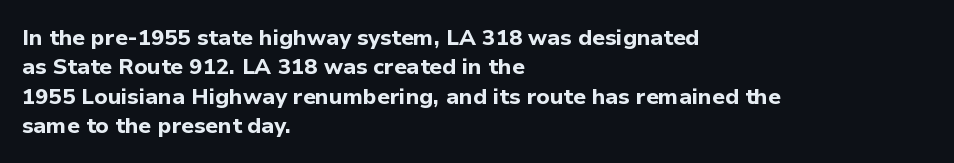
Every character sits straight up, as roman type does. Visually the block forms a straight wall on the left and a jagged coastline on the right. I'd describe the lettering as bold — thick and assertive. Unmarked baselines from the first word to the last.
